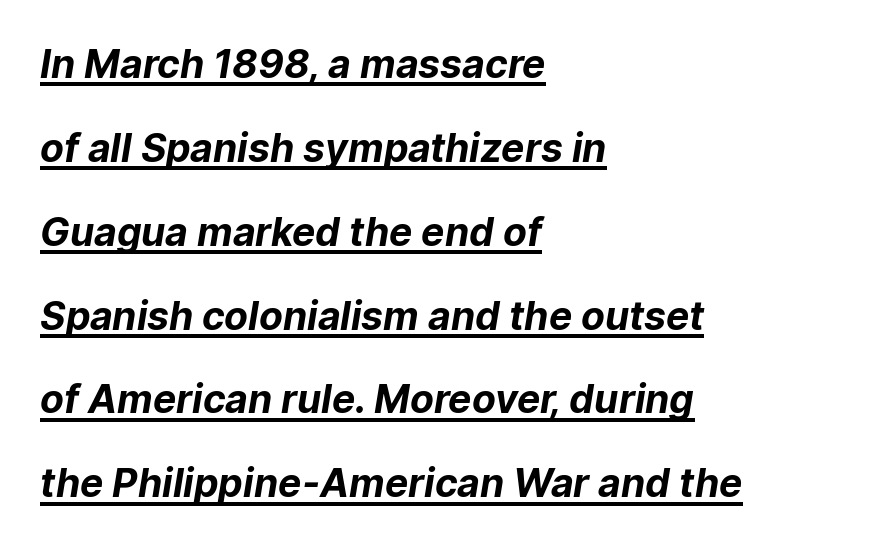
The letterforms sit shoulder to shoulder at normal distance. Leftover space on each line is placed entirely after the last word. The glyphs in this specimen are sans serif. Baseline-to-baseline distance is far greater than the letter height. Think of a printed novel: that variable character pitch is what you see here.
